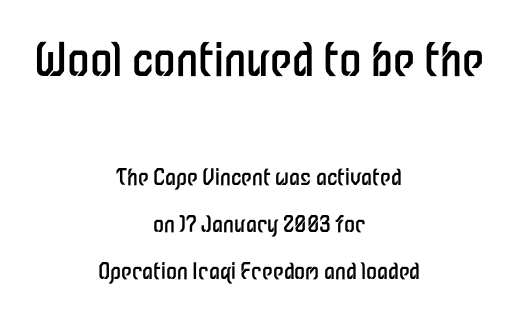
Characters remain perfectly vertical along every line. Bigger letters appear in the top chunk; the bottom chunk is reduced. The zone under the glyphs is completely vacant. Vertical spacing — loose. The font sits on the lighter half of the weight spectrum, regular included.
